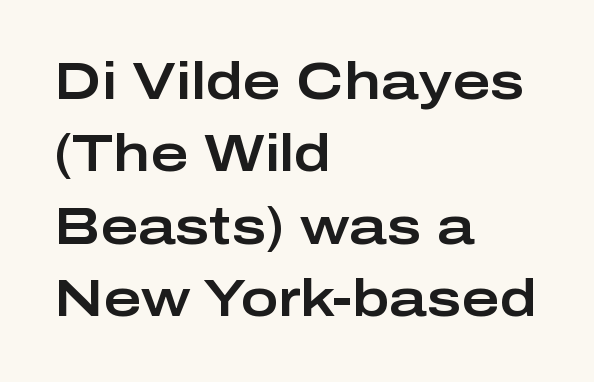
The type family on display is of the sans-serif kind. Is this a fixed-width face? No — the glyphs have proportional, varying widths. What stands out about the letter spacing? Nothing — it is the standard amount. Upright lettering throughout.
